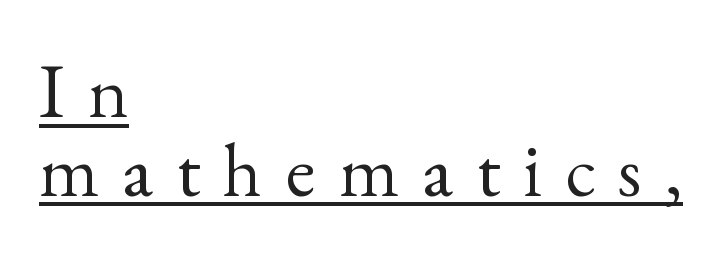
The image shows 77 px regular-weight serif type, upright; set left-aligned, tight line spacing (1.02x), unusually wide letter spacing (+0.3 em), underlined; a small x-height.
